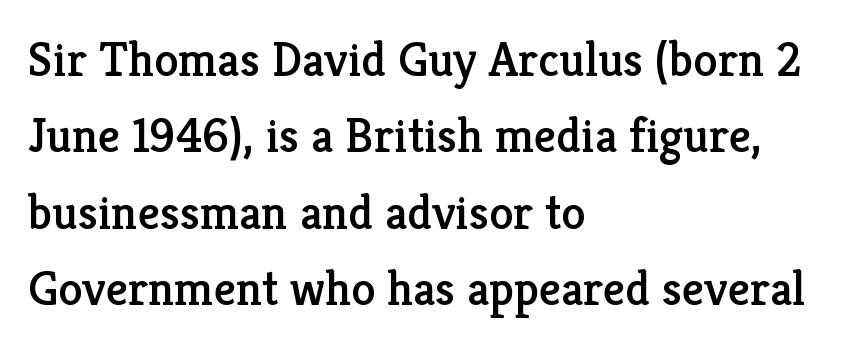
The image shows 49 px serif type, upright; set left-aligned, normal line spacing (1.56x), normal letter spacing, not underlined; low stroke contrast and a medium x-height.
